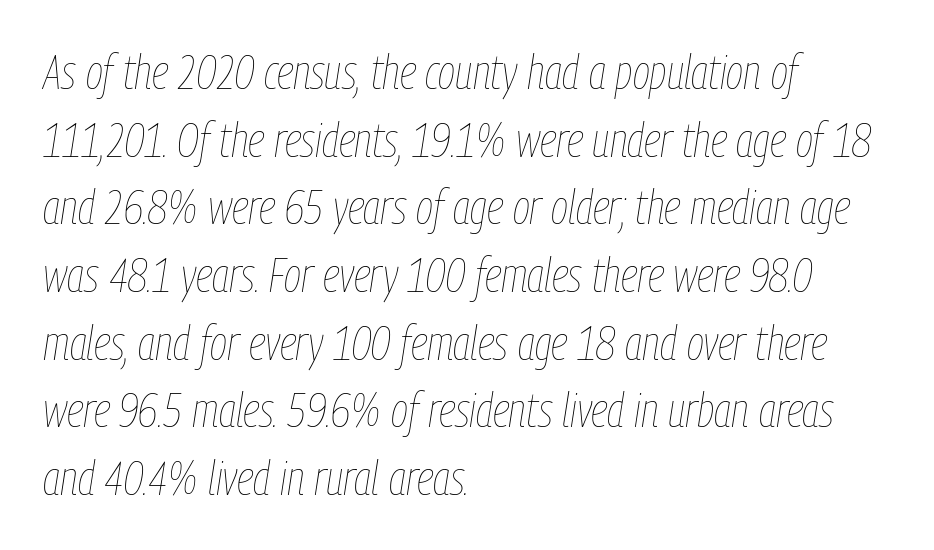
{"italic": "yes", "lean": "right", "slant_degrees": 9, "bold": "no", "weight": "thin", "width": "condensed", "stroke_contrast": "low", "x_height": "medium", "monospaced": "no", "underline": "no", "align": "left", "line_spacing": "normal", "line_spacing_ratio": 1.44, "letter_spacing": "normal", "letter_spacing_em": 0.0, "glyph_px": 47}
